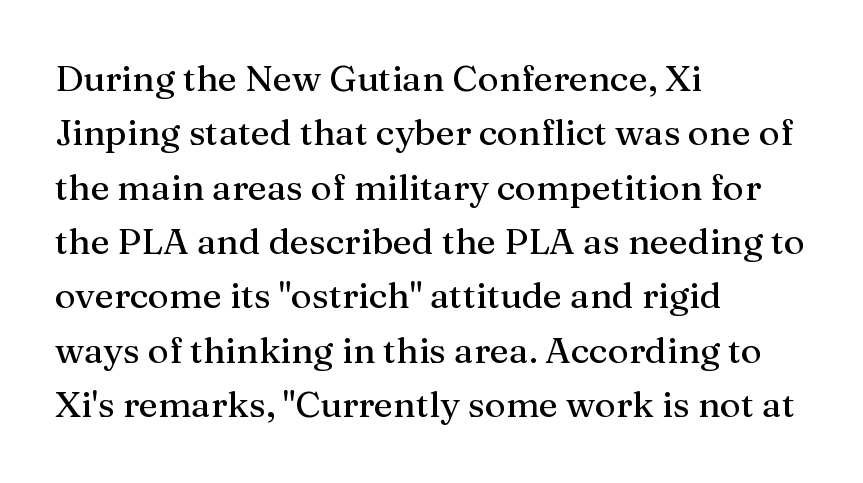
{"serif": "yes", "italic": "no", "width": "normal", "stroke_contrast": "medium", "x_height": "medium", "monospaced": "no", "underline": "no", "align": "left", "line_spacing": "normal", "line_spacing_ratio": 1.51, "letter_spacing": "normal", "letter_spacing_em": 0.0, "glyph_px": 36}
